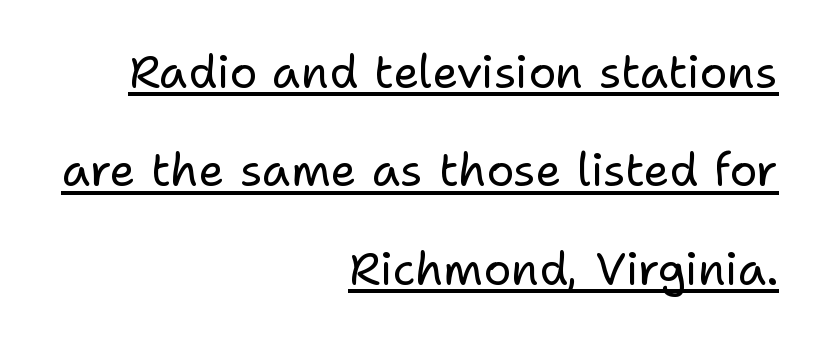
Successive baselines arrive slowly, with a big drop between each. These glyphs show unthickened strokes, regular width or finer. Nope, not italic — everything's standing straight. Spacing between characters is what you'd get straight out of the box.
